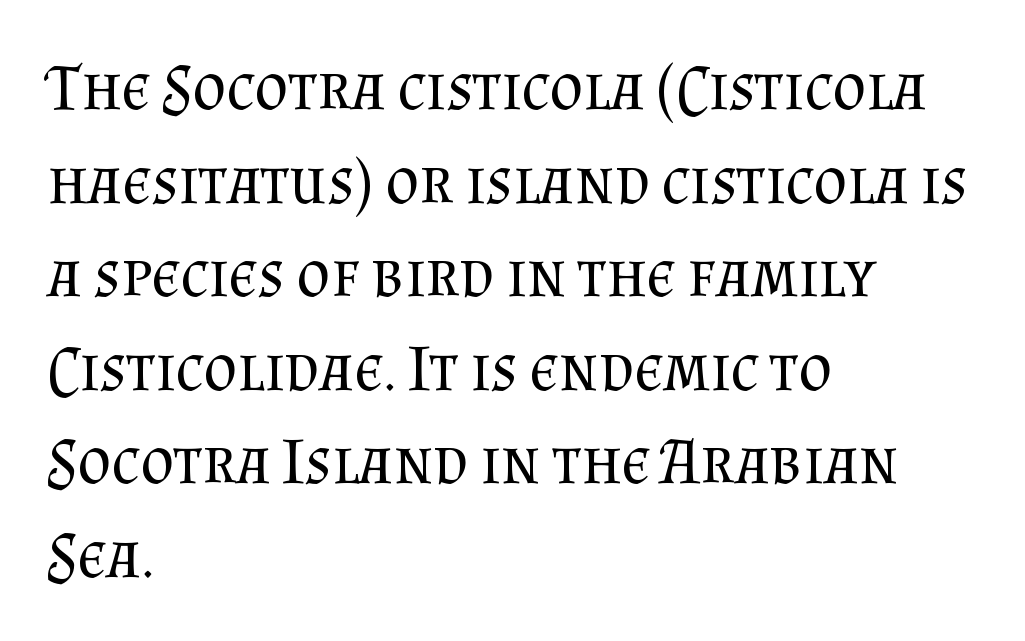
The image shows 65 px regular-weight serif type, upright; set left-aligned, normal line spacing (1.44x), normal letter spacing, not underlined; medium stroke contrast and a small x-height.
